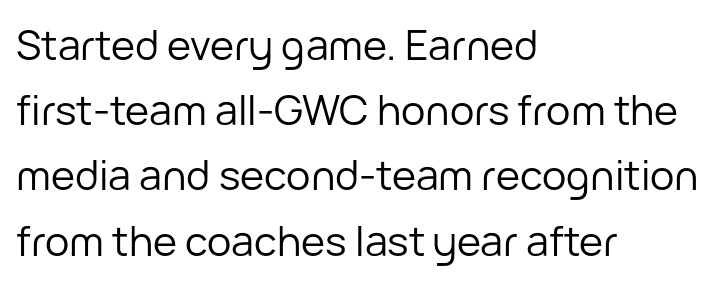
Q: Is the text bold? A: No.
Q: Is the text italic (slanted)? A: No, it is upright.
Q: Is the typeface a serif or a sans-serif typeface? A: Sans-serif.
Q: Is the text underlined? A: No.
Q: How is the paragraph aligned? A: Left-aligned.
Q: Is the spacing between letters normal or unusually wide? A: Normal.
Q: Is the spacing between lines tight, normal or loose? A: Normal.
Q: Width (condensed, normal, or wide)? A: Normal.
Q: Stroke contrast? A: Low.
Q: x-height? A: Medium.
Q: Monospaced? A: No.
